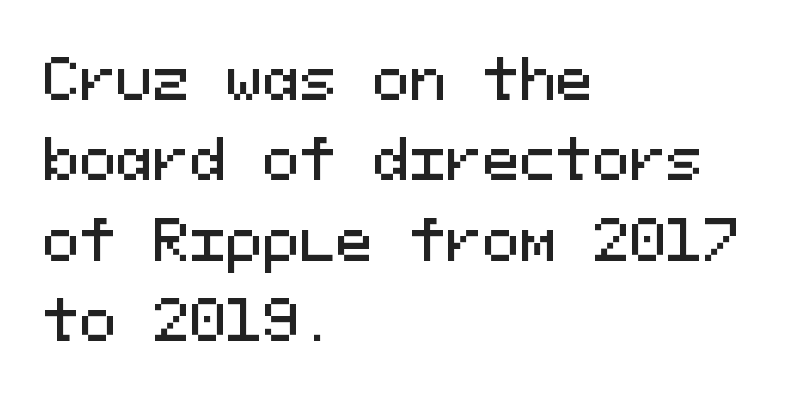
The block of text has a typical density, with ordinary space between rows. Nobody touched the tracking dial on this one. The rendering anchors every line to the left-hand side. Check the space under the baseline: it is left empty. You can tell it's not italic because the verticals are truly vertical. Look at the bottom of the vertical strokes: they stop flat, with no serifs.
